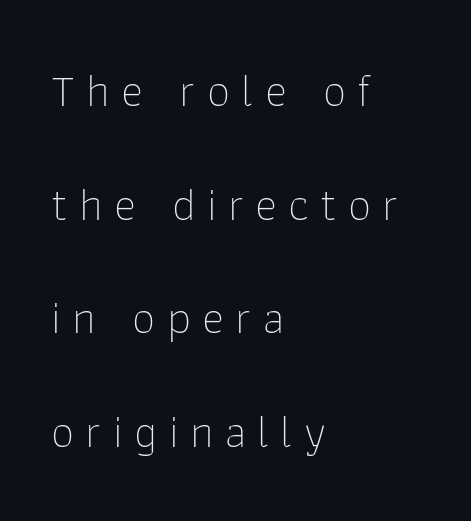
The image shows 47 px thin sans-serif type, upright; set left-aligned, loose line spacing (2.42x), unusually wide letter spacing (+0.24 em), not underlined; low stroke contrast and a medium x-height.
